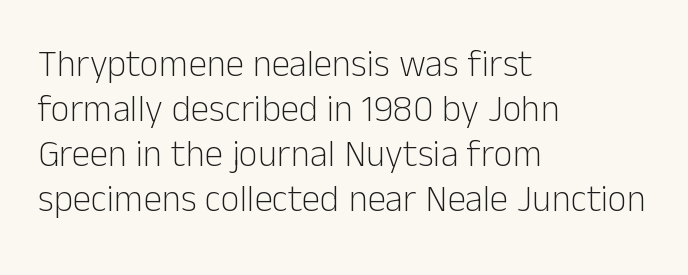
Q: Is the text bold? A: No.
Q: Is the text italic (slanted)? A: No, it is upright.
Q: Is the typeface a serif or a sans-serif typeface? A: Sans-serif.
Q: Is the text underlined? A: No.
Q: How is the paragraph aligned? A: Left-aligned.
Q: Is the spacing between letters normal or unusually wide? A: Normal.
Q: Width (condensed, normal, or wide)? A: Normal.
Q: Stroke contrast? A: Low.
Q: x-height? A: Medium.
Q: Monospaced? A: No.
